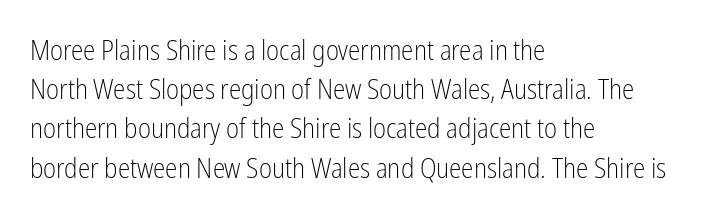
{"serif": "no", "italic": "no", "bold": "no", "weight": "light", "width": "condensed", "stroke_contrast": "low", "x_height": "medium", "monospaced": "no", "underline": "no", "align": "left", "line_spacing": "normal", "line_spacing_ratio": 1.4, "letter_spacing": "normal", "letter_spacing_em": 0.0, "glyph_px": 28}
